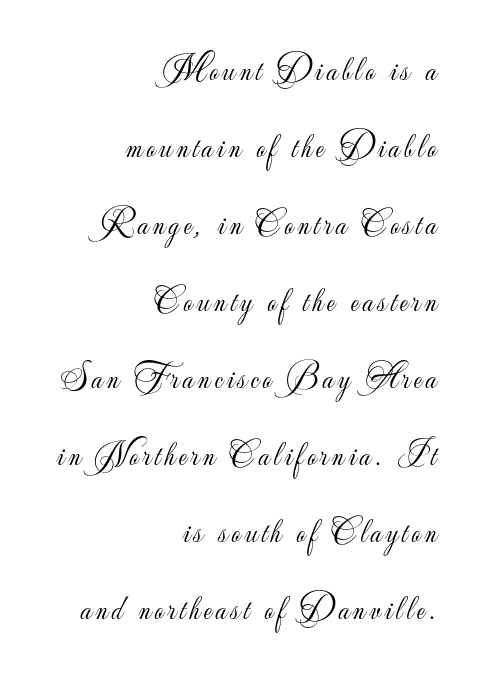
These lines stack with their right ends in a neat column. The weight would be labelled regular, book, light, or lighter still. Anything drawn beneath the words? Only blank space. Stroke terminals: plain, sans-serif.
